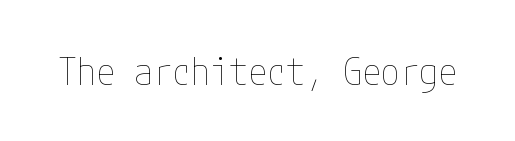
Q: Is the text bold? A: No.
Q: Is the text italic (slanted)? A: No, it is upright.
Q: Is the text underlined? A: No.
Q: Is the spacing between letters normal or unusually wide? A: Normal.
Q: Width (condensed, normal, or wide)? A: Condensed.
Q: Stroke contrast? A: Low.
Q: x-height? A: Medium.
